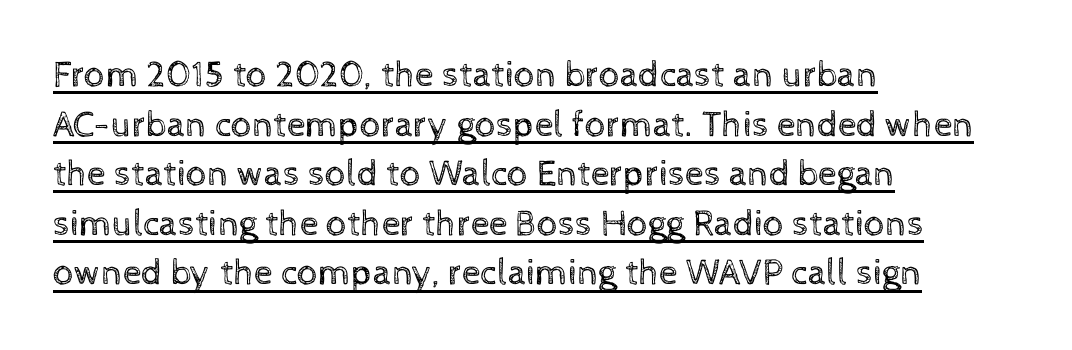
Q: Is the text bold? A: No.
Q: Is the text italic (slanted)? A: No, it is upright.
Q: Is the text underlined? A: Yes.
Q: How is the paragraph aligned? A: Left-aligned.
Q: Is the spacing between letters normal or unusually wide? A: Normal.
Q: Is the spacing between lines tight, normal or loose? A: Normal.
Q: Width (condensed, normal, or wide)? A: Normal.
Q: x-height? A: Medium.
Q: Monospaced? A: No.
